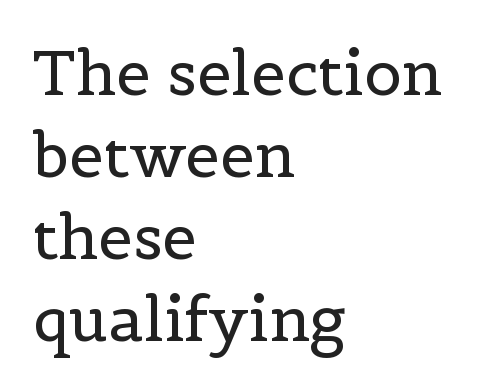
Q: Is the text bold? A: No.
Q: Is the text italic (slanted)? A: No, it is upright.
Q: Is the typeface a serif or a sans-serif typeface? A: Serif.
Q: Is the text underlined? A: No.
Q: How is the paragraph aligned? A: Left-aligned.
Q: Is the spacing between letters normal or unusually wide? A: Normal.
Q: Is the spacing between lines tight, normal or loose? A: Normal.
Q: Width (condensed, normal, or wide)? A: Normal.
Q: x-height? A: Medium.
Q: Monospaced? A: No.
